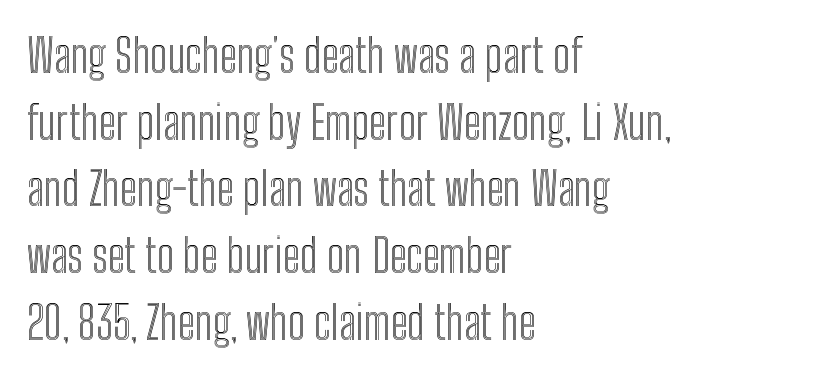
{"italic": "no", "width": "condensed", "x_height": "medium", "monospaced": "no", "underline": "no", "align": "left", "line_spacing": "normal", "line_spacing_ratio": 1.45, "letter_spacing": "normal", "letter_spacing_em": 0.0, "glyph_px": 46}
